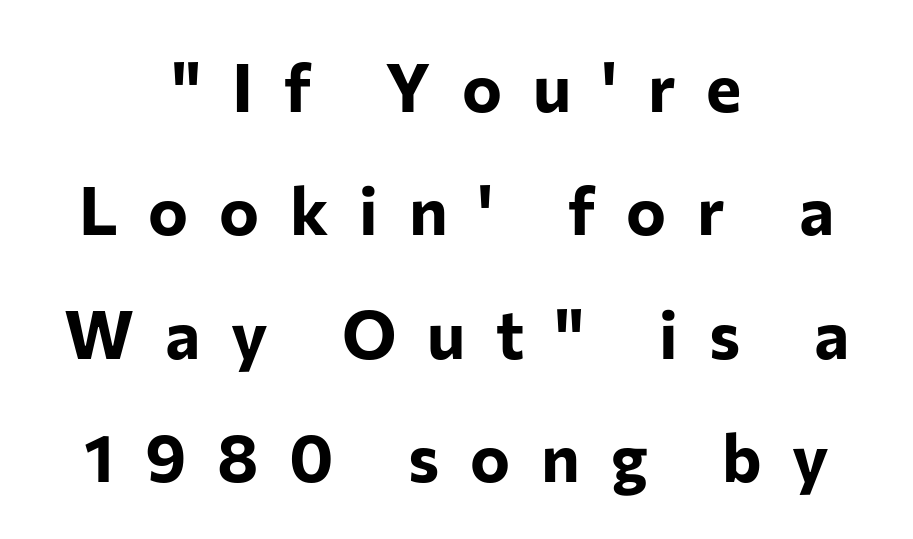
The image shows 67 px bold sans-serif type, upright; set centered, line spacing 1.84x, unusually wide letter spacing (+0.46 em), not underlined; low stroke contrast and a medium x-height.
